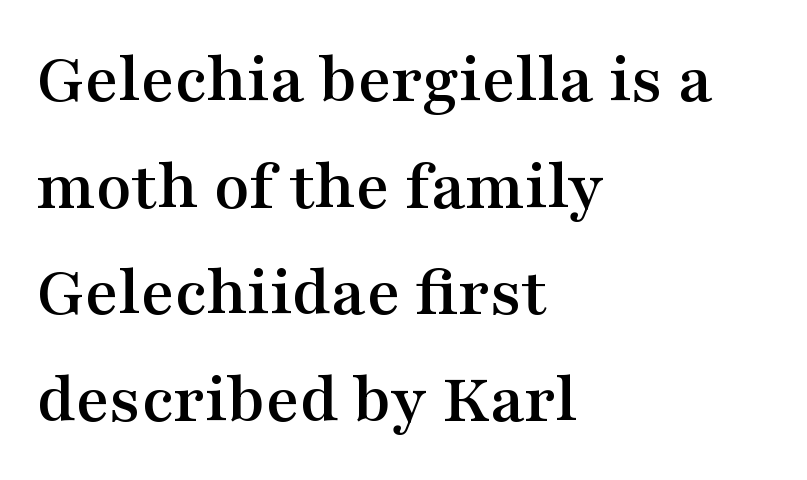
{"serif": "yes", "italic": "no", "width": "wide", "stroke_contrast": "medium", "x_height": "medium", "monospaced": "no", "underline": "no", "align": "left", "line_spacing": "normal", "line_spacing_ratio": 1.46, "letter_spacing": "normal", "letter_spacing_em": 0.0, "glyph_px": 73}
